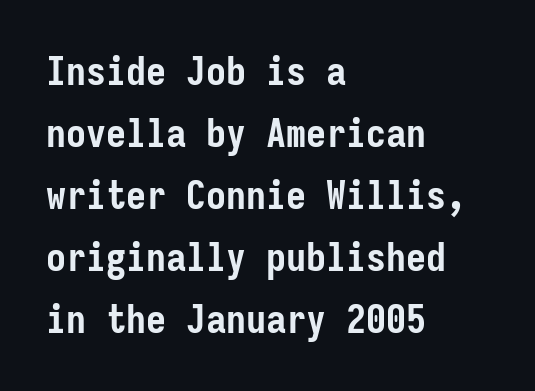
{"serif": "no", "italic": "no", "bold": "yes", "weight": "semibold", "width": "condensed", "stroke_contrast": "low", "x_height": "medium", "monospaced": "yes", "underline": "no", "align": "left", "line_spacing": "normal", "line_spacing_ratio": 1.55, "letter_spacing": "normal", "letter_spacing_em": 0.0, "glyph_px": 40}
